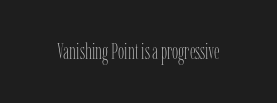
The space directly below the letters is spotless. Quick note: not italic, upright. The line texture is even and compact thanks to regular tracking. These glyphs show unthickened strokes, regular width or finer.
